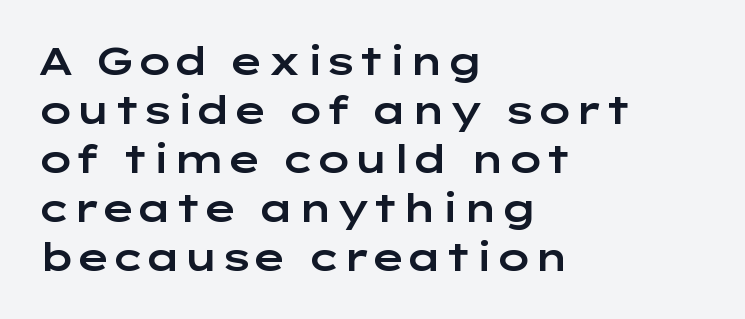
The letters advance in unequal steps, a hallmark of proportional type. The rag falls on the right side of this text block. The rows are spaced the way most documents space them. Standard letterfit; no display-style spreading of the glyphs. In terms of posture, this sample is upright. The zone under the glyphs is completely vacant.
